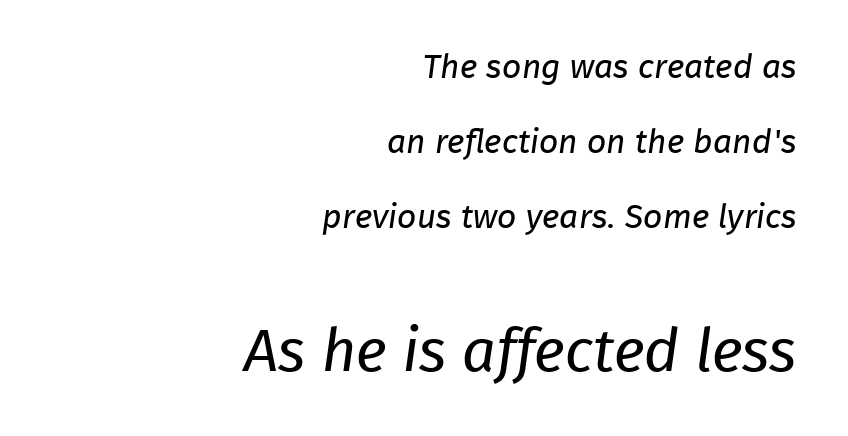
Short note: letters normally spaced. Is the lower block the larger one? Yes — the lower block carries the bigger type. Just letters on the line, the space beneath them empty. The rendering uses natural spacing where letterforms have individual widths. Rows of type keep a wide berth in the vertical direction. Examine the stroke ends and you'll find no serifs.
